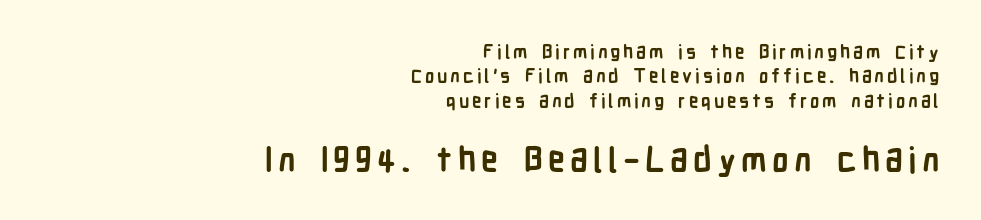
{"serif": "no", "italic": "no", "bold": "yes", "weight": "semibold", "width": "condensed", "stroke_contrast": "low", "x_height": "medium", "monospaced": "no", "underline": "no", "align": "right", "line_spacing": "normal", "line_spacing_ratio": 1.28, "larger_block": "second", "size_ratio": 1.79, "glyph_px": 34}
